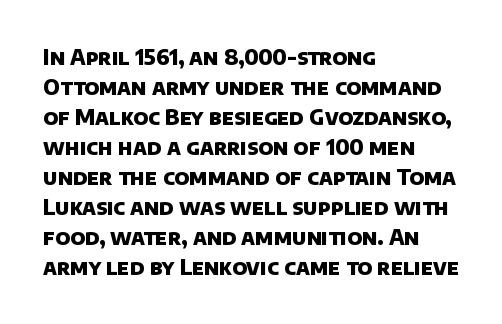
The image shows 21 px bold type; set left-aligned, normal line spacing (1.43x), normal letter spacing, not underlined.
